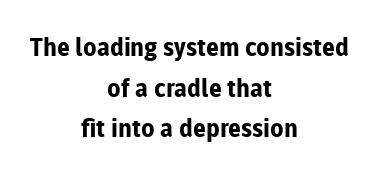
The image shows 25 px bold type, upright; set centered, normal line spacing (1.63x), normal letter spacing, not underlined.
